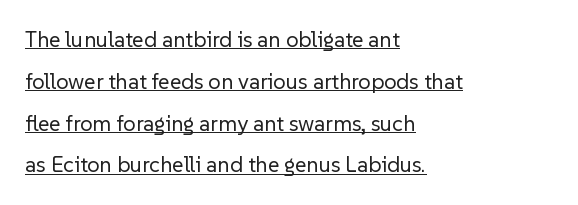
The line texture is even and compact thanks to regular tracking. Students, observe: this is what heavily led, spacious text looks like. Horizontal alignment here is leftward, the default for most running prose. The passage shown is not bold in any degree.
